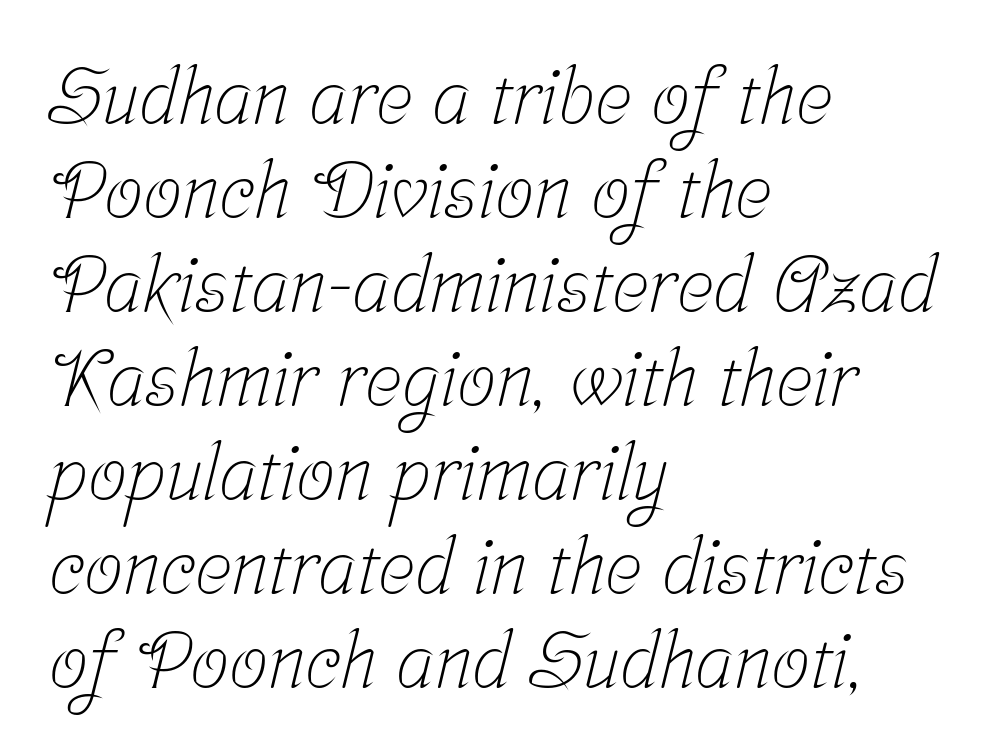
Q: Is the text bold? A: No.
Q: Is the typeface a serif or a sans-serif typeface? A: Serif.
Q: Is the text underlined? A: No.
Q: How is the paragraph aligned? A: Left-aligned.
Q: Is the spacing between letters normal or unusually wide? A: Normal.
Q: Width (condensed, normal, or wide)? A: Condensed.
Q: Stroke contrast? A: Low.
Q: x-height? A: Medium.
Q: Monospaced? A: No.
